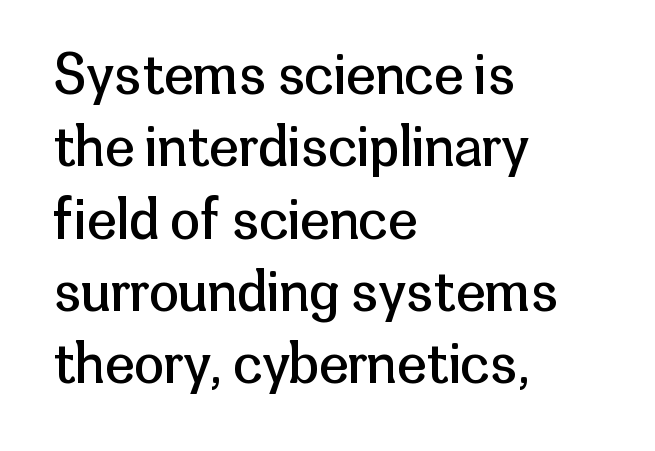
{"serif": "no", "italic": "no", "bold": "no", "weight": "regular", "width": "normal", "stroke_contrast": "low", "x_height": "medium", "monospaced": "no", "underline": "no", "align": "left", "line_spacing": "normal", "line_spacing_ratio": 1.34, "letter_spacing": "normal", "letter_spacing_em": 0.0, "glyph_px": 54}
